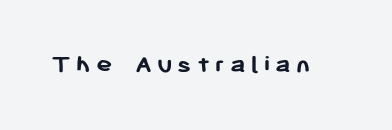
The image shows 27 px bold type, upright; set not underlined.
